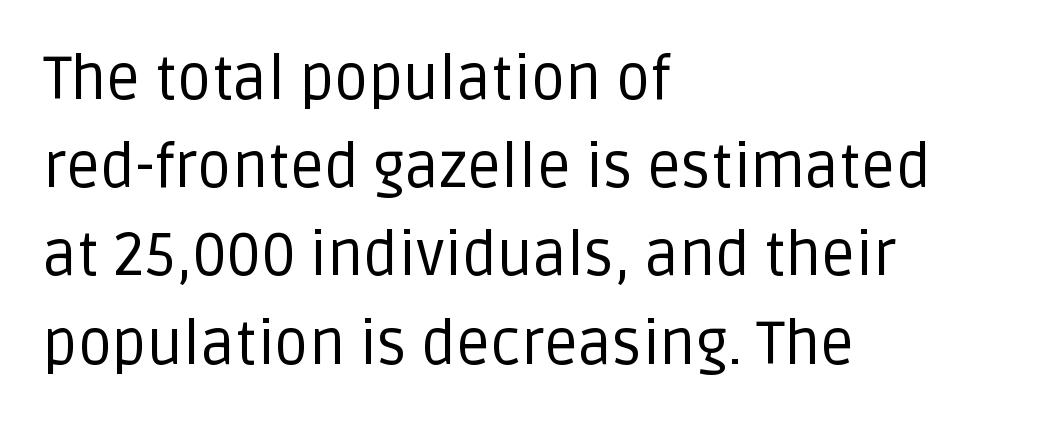
The passage shown is typeset with a sans-serif family. Default kerning and tracking; the words read as compact shapes. Each letter keeps its own natural width here, so spacing adapts to shape. The face looks like a standard text weight, possibly lighter.
